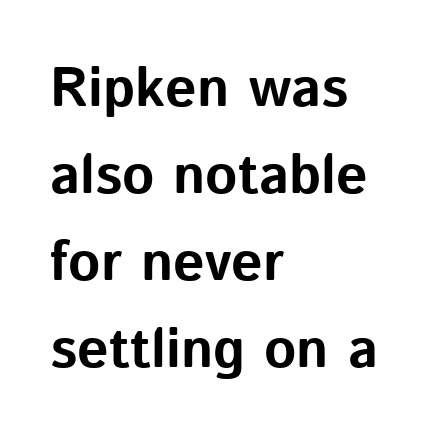
Q: Is the text bold? A: Yes.
Q: Is the text italic (slanted)? A: No, it is upright.
Q: Is the typeface a serif or a sans-serif typeface? A: Sans-serif.
Q: Is the text underlined? A: No.
Q: How is the paragraph aligned? A: Left-aligned.
Q: Is the spacing between letters normal or unusually wide? A: Normal.
Q: Is the spacing between lines tight, normal or loose? A: Normal.
Q: Width (condensed, normal, or wide)? A: Normal.
Q: Stroke contrast? A: Low.
Q: x-height? A: Medium.
Q: Monospaced? A: No.
